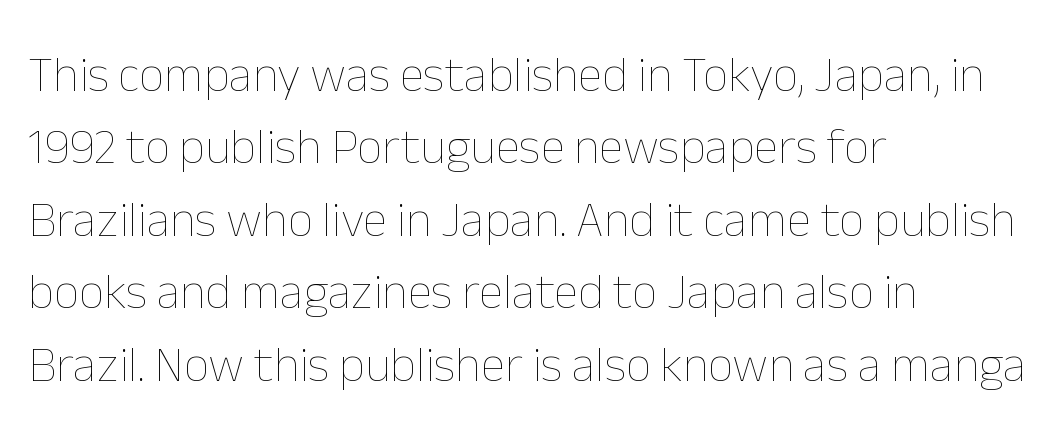
{"italic": "no", "bold": "no", "weight": "thin", "width": "normal", "stroke_contrast": "low", "x_height": "medium", "monospaced": "no", "underline": "no", "align": "left", "line_spacing": "normal", "line_spacing_ratio": 1.45, "letter_spacing": "normal", "letter_spacing_em": 0.0, "glyph_px": 50}
